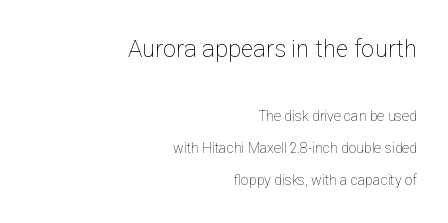
The more generous point size was reserved for the upper chunk. Teacher's note: observe the even right margin — that is flush-right alignment. Honestly, the rows look like they've been pulled way apart. Is there any slant? The stems are plumb. Honestly, the letter spacing is just normal — you wouldn't notice it.
